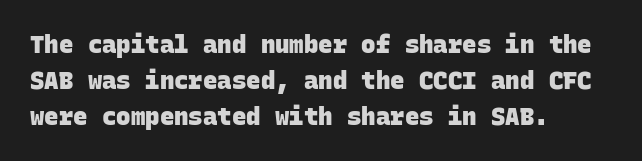
The image shows 24 px bold type; set left-aligned, normal line spacing (1.5x), normal letter spacing, not underlined.
